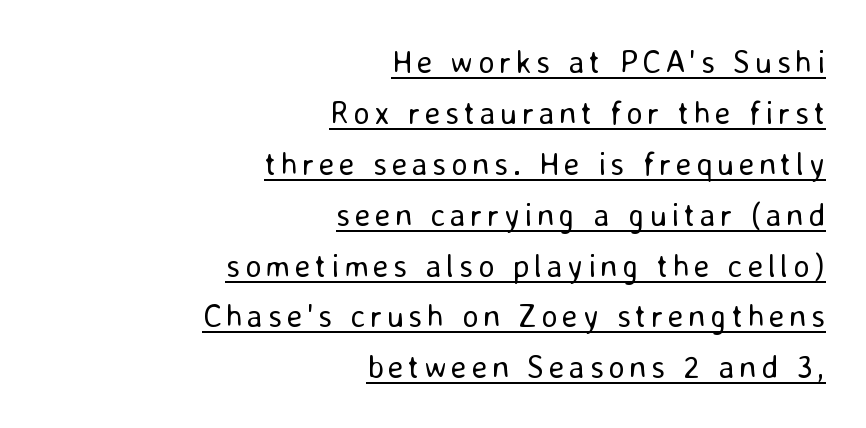
The image shows 32 px regular-weight sans-serif type, upright; set right-aligned, normal line spacing (1.59x), underlined; low stroke contrast and a medium x-height.
